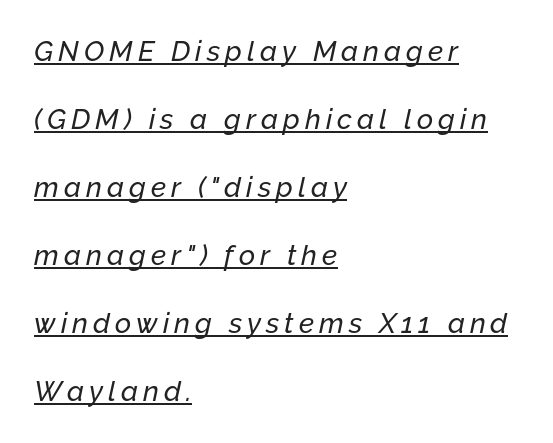
The image shows 28 px text type, italic (leaning right); set left-aligned, loose line spacing (2.43x), underlined; low stroke contrast and a medium x-height.
